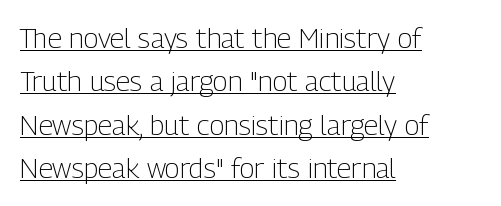
Horizontally, the lines are justified to the leading edge only. Observe the ordinary spacing: letters are neighbours, not strangers. Stroke terminals: plain, sans-serif. Weight: regular or lighter. A roman cut, with each character standing at attention.
